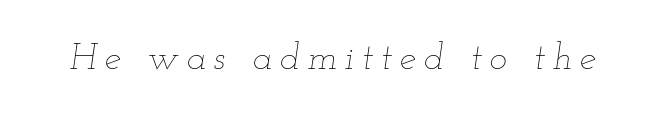
The image shows 37 px thin, wide type, italic (leaning right); set unusually wide letter spacing (+0.21 em), not underlined; low stroke contrast and a small x-height.
